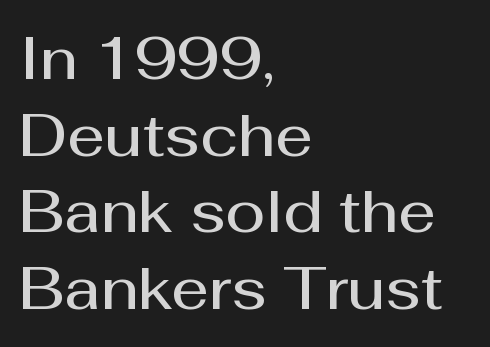
Q: Is the text bold? A: Semi-bold.
Q: Is the text italic (slanted)? A: No, it is upright.
Q: Is the typeface a serif or a sans-serif typeface? A: Sans-serif.
Q: Is the text underlined? A: No.
Q: How is the paragraph aligned? A: Left-aligned.
Q: Is the spacing between letters normal or unusually wide? A: Normal.
Q: Is the spacing between lines tight, normal or loose? A: Normal.
Q: Width (condensed, normal, or wide)? A: Normal.
Q: Stroke contrast? A: Medium.
Q: x-height? A: Medium.
Q: Monospaced? A: No.
